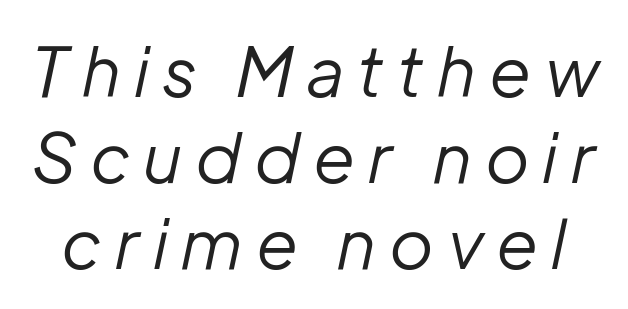
This sample uses an oblique cut, with every glyph tilted off the vertical. The font sits on the lighter half of the weight spectrum, regular included. Character widths vary here, with narrow letters taking less room than wide ones. Clear beneath every line of the passage.
